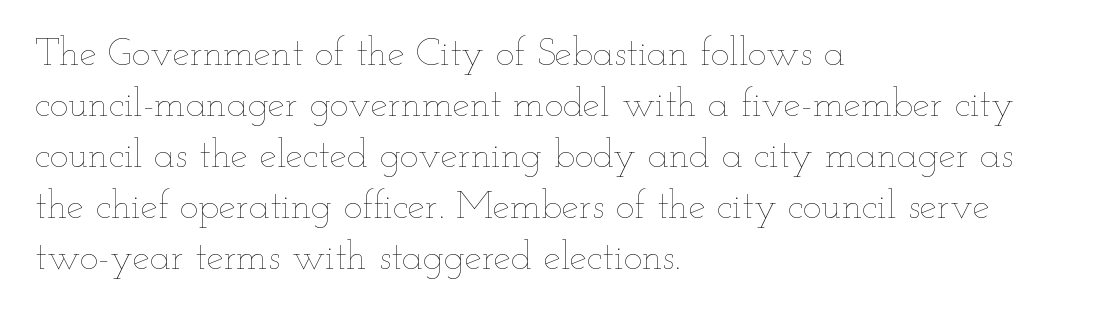
Note the varied advance widths — an 'i' is clearly narrower than an 'm'. Is the letter spacing exaggerated? No — it looks like the ordinary default. Compared with a typical body face, this is equally light or lighter still. The leading is moderate, giving the passage an even texture. Is the block centered? No — it sits flush against the left margin. Designer's note — italics off, roman on.
